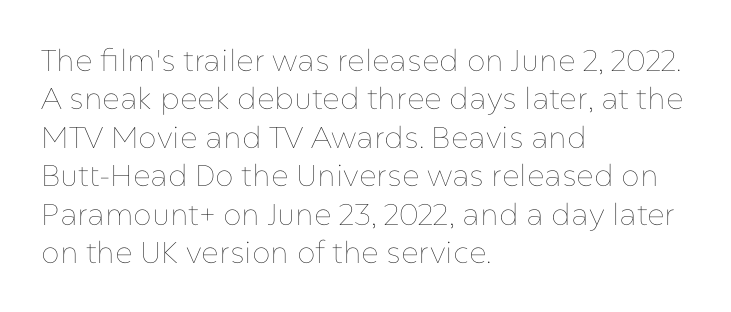
Q: Is the text bold? A: No.
Q: Is the text italic (slanted)? A: No, it is upright.
Q: Is the text underlined? A: No.
Q: How is the paragraph aligned? A: Left-aligned.
Q: Is the spacing between letters normal or unusually wide? A: Normal.
Q: Is the spacing between lines tight, normal or loose? A: Normal.
Q: Width (condensed, normal, or wide)? A: Normal.
Q: Stroke contrast? A: Low.
Q: x-height? A: Medium.
Q: Monospaced? A: No.
